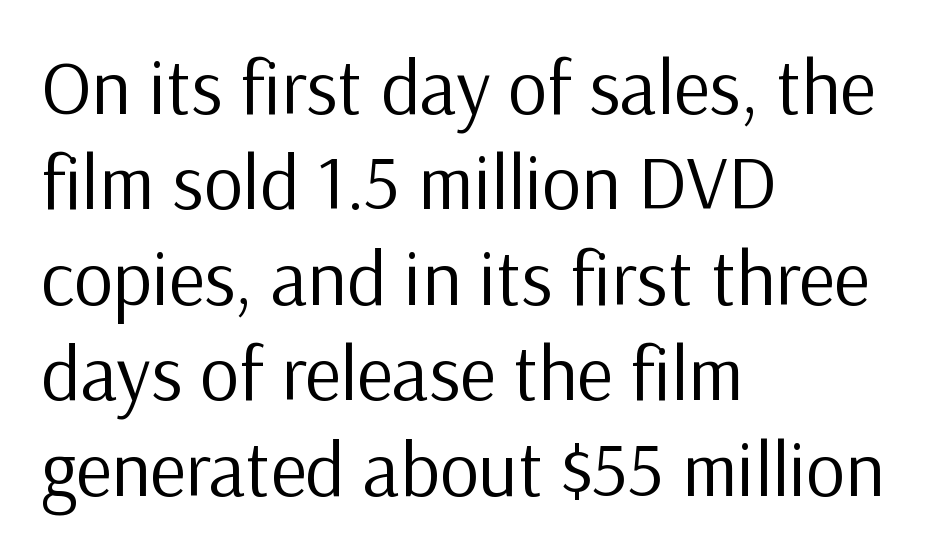
Each line starts at the same left margin while the right side varies. Nothing sits at the stroke ends, so this counts as sans-serif. Spacing between characters is what you'd get straight out of the box. The weight tops out at a normal text grade.
